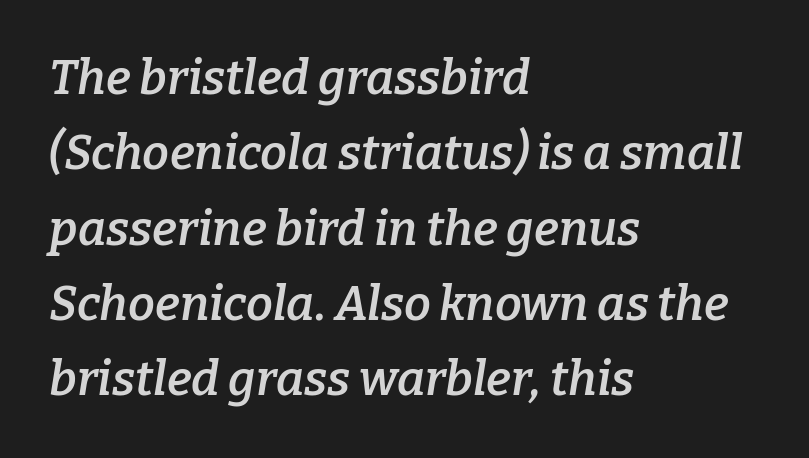
{"serif": "yes", "italic": "yes", "lean": "right", "slant_degrees": 9, "bold": "semi", "weight": "semibold", "width": "normal", "stroke_contrast": "low", "x_height": "medium", "monospaced": "no", "underline": "no", "align": "left", "line_spacing": "normal", "line_spacing_ratio": 1.57, "letter_spacing": "normal", "letter_spacing_em": 0.0, "glyph_px": 48}
